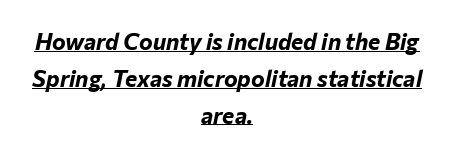
{"italic": "yes", "lean": "right", "slant_degrees": 12, "bold": "yes", "underline": "yes", "align": "center", "line_spacing": "normal", "line_spacing_ratio": 1.6, "letter_spacing": "normal", "letter_spacing_em": 0.0, "glyph_px": 23}
